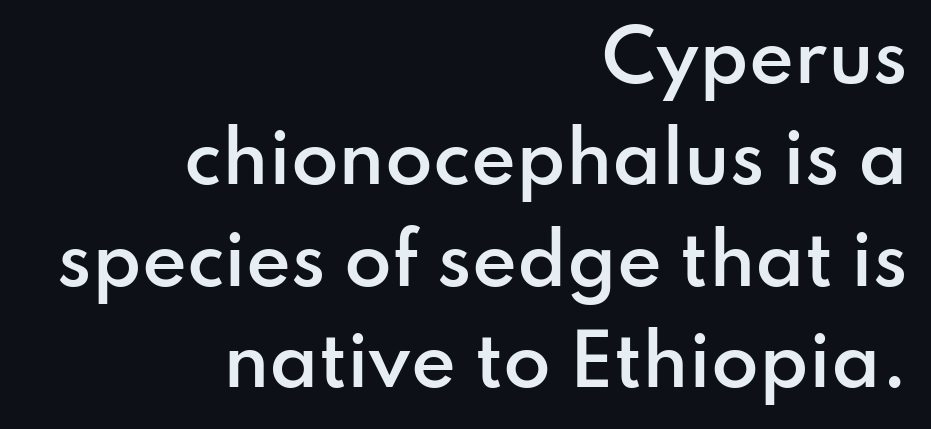
Q: Is the text bold? A: Semi-bold.
Q: Is the text italic (slanted)? A: No, it is upright.
Q: Is the typeface a serif or a sans-serif typeface? A: Sans-serif.
Q: Is the text underlined? A: No.
Q: How is the paragraph aligned? A: Right-aligned.
Q: Is the spacing between letters normal or unusually wide? A: Normal.
Q: Is the spacing between lines tight, normal or loose? A: Normal.
Q: Width (condensed, normal, or wide)? A: Normal.
Q: Stroke contrast? A: Low.
Q: x-height? A: Small.
Q: Monospaced? A: No.
